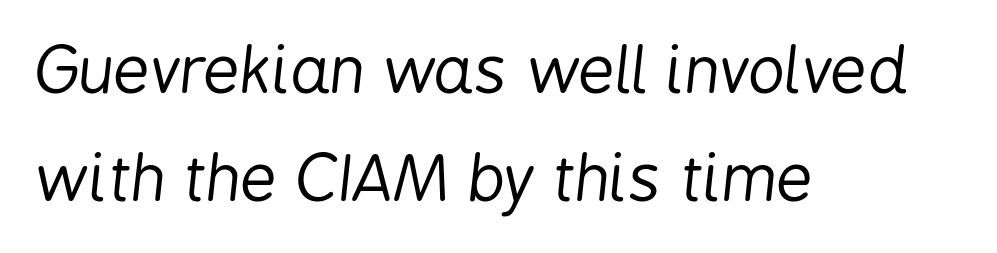
{"italic": "yes", "lean": "right", "slant_degrees": 6, "bold": "no", "weight": "regular", "width": "condensed", "stroke_contrast": "low", "x_height": "medium", "monospaced": "no", "underline": "no", "align": "left", "line_spacing": "normal", "line_spacing_ratio": 1.69, "letter_spacing": "normal", "letter_spacing_em": 0.0, "glyph_px": 64}
